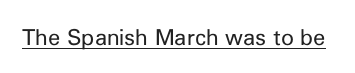
{"italic": "no", "bold": "no", "underline": "yes", "letter_spacing": "normal", "letter_spacing_em": 0.0, "glyph_px": 22}
